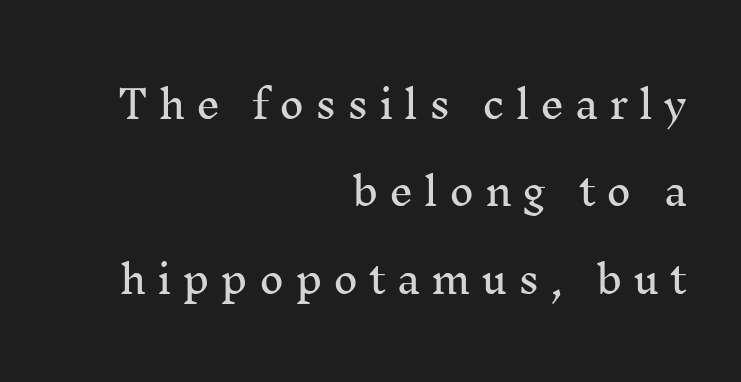
One glance says open: line gaps are wider than usual. Is this a fixed-width face? No — the glyphs have proportional, varying widths. The string is rendered with underlining switched off. The letters carry serifs — small finishing strokes at the ends of their stems. Honestly, the letter spacing is so wide it's the main thing you notice. The setting favours the right margin, as signatures and pull-quotes sometimes do.
